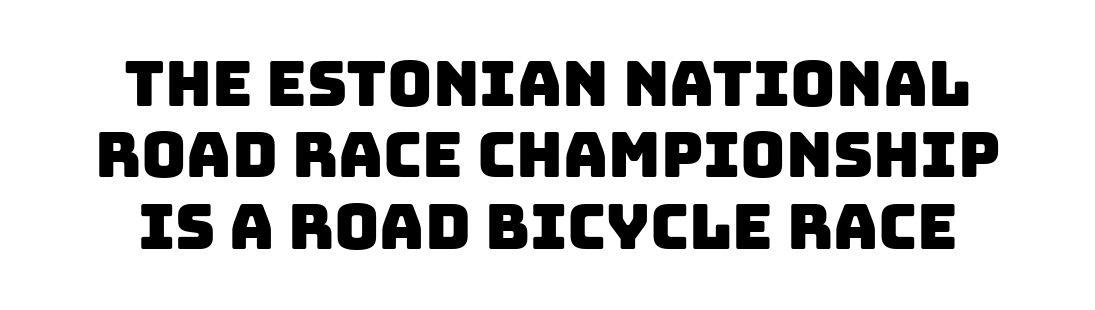
{"serif": "no", "width": "normal", "stroke_contrast": "low", "x_height": "large", "monospaced": "no", "underline": "no", "line_spacing": "tight", "line_spacing_ratio": 1.15, "letter_spacing": "normal", "letter_spacing_em": 0.0, "glyph_px": 62}
